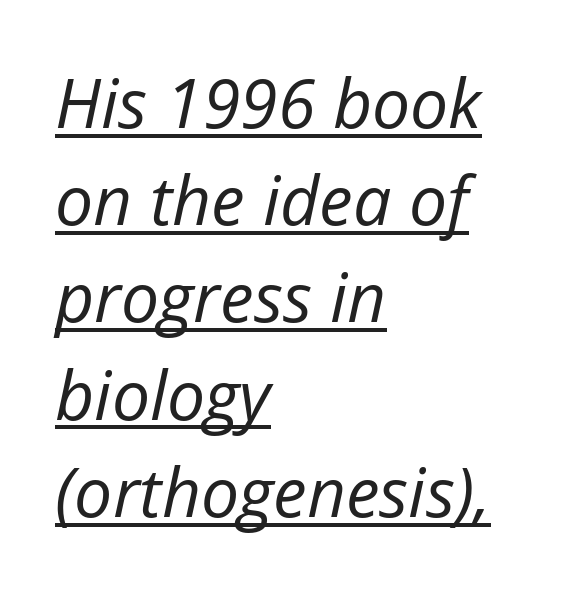
Looks like regular typesetting: each glyph gets only the width it needs. Caption: lettering with a line underneath. The tracking reads as untouched default to a designer's eye. A light-to-regular cut is what we see here. Yep, that's italic — everything's leaning. Teacher's note: observe the even left margin — that is flush-left alignment.
